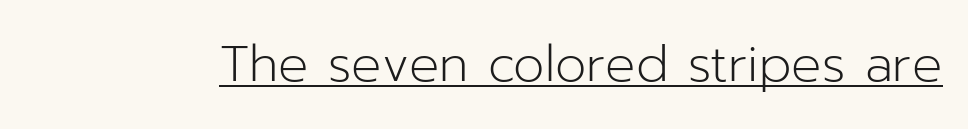
Q: Is the text bold? A: No.
Q: Is the text italic (slanted)? A: No, it is upright.
Q: Is the typeface a serif or a sans-serif typeface? A: Sans-serif.
Q: Is the text underlined? A: Yes.
Q: Is the spacing between letters normal or unusually wide? A: Normal.
Q: Width (condensed, normal, or wide)? A: Normal.
Q: Stroke contrast? A: Low.
Q: x-height? A: Medium.
Q: Monospaced? A: No.
